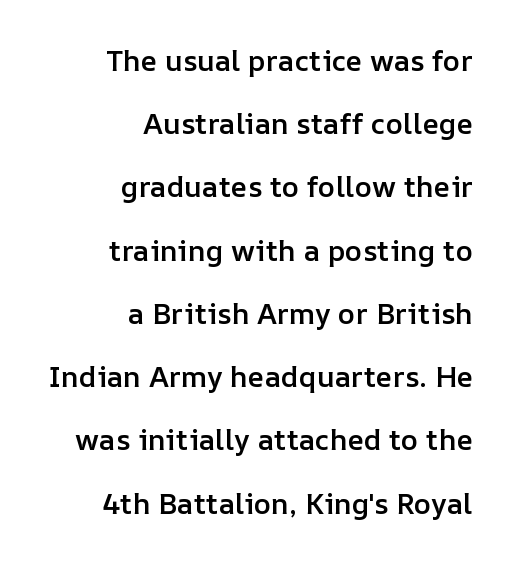
{"italic": "no", "bold": "semi", "weight": "semibold", "width": "normal", "stroke_contrast": "low", "x_height": "medium", "monospaced": "no", "underline": "no", "align": "right", "line_spacing": "loose", "line_spacing_ratio": 2.18, "letter_spacing": "normal", "letter_spacing_em": 0.0, "glyph_px": 29}
